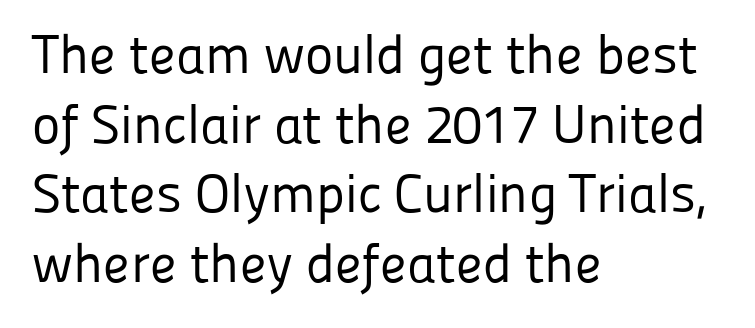
The image shows 54 px regular-weight sans-serif type, upright; set left-aligned, normal line spacing (1.29x), normal letter spacing, not underlined; low stroke contrast and a medium x-height.
